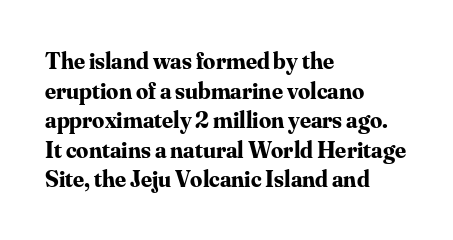
The image shows 24 px bold type, upright; set left-aligned, line spacing 1.23x, normal letter spacing, not underlined.
